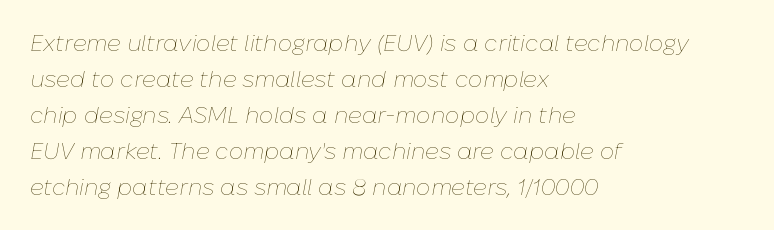
Q: Is the text bold? A: No.
Q: Is the text italic (slanted)? A: Yes, it leans right by about 10 degrees.
Q: Is the text underlined? A: No.
Q: How is the paragraph aligned? A: Left-aligned.
Q: Is the spacing between letters normal or unusually wide? A: Normal.
Q: Is the spacing between lines tight, normal or loose? A: Normal.
